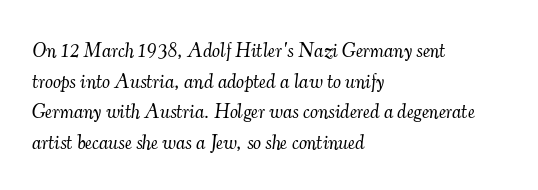
{"italic": "yes", "lean": "right", "slant_degrees": 7, "bold": "no", "underline": "no", "align": "left", "line_spacing": "normal", "line_spacing_ratio": 1.53, "letter_spacing": "normal", "letter_spacing_em": 0.0, "glyph_px": 20}
